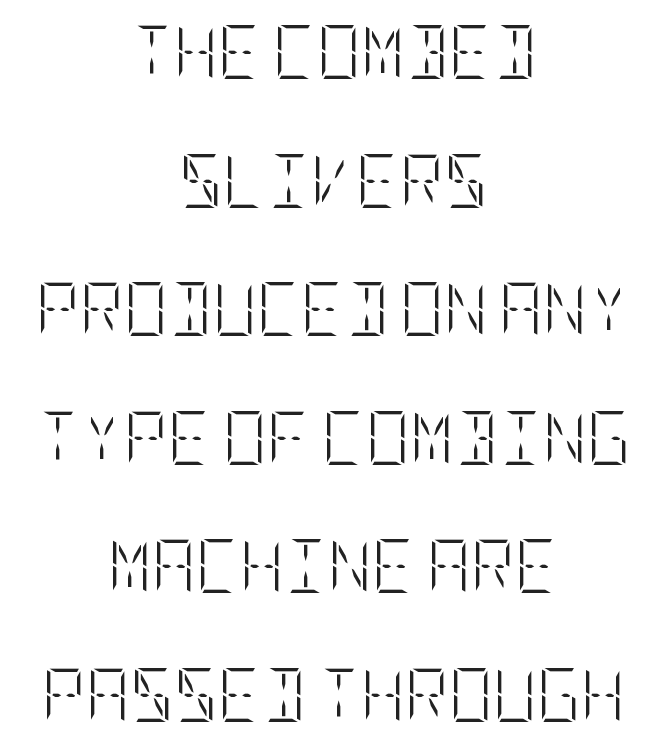
{"italic": "no", "bold": "no", "weight": "light", "width": "condensed", "stroke_contrast": "low", "x_height": "large", "underline": "no", "align": "center", "line_spacing": "loose", "line_spacing_ratio": 2.38, "letter_spacing": "normal", "letter_spacing_em": 0.0, "glyph_px": 54}
